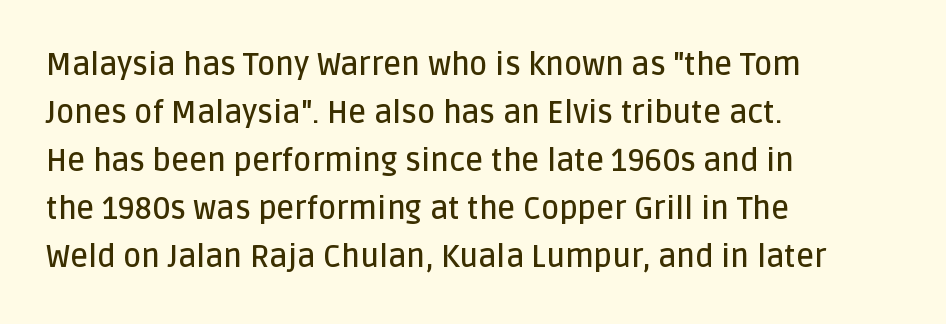
Underlining? Definitely not there. Teacher's note: observe the even left margin — that is flush-left alignment. The font family rendered here belongs to the sans-serif group. Does the weight exceed regular? Yes, but only to semibold.
